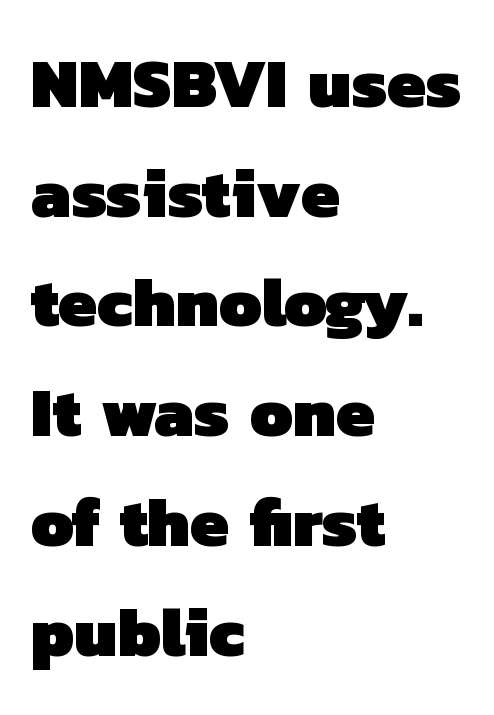
Q: Is the text bold? A: Yes.
Q: Is the typeface a serif or a sans-serif typeface? A: Sans-serif.
Q: Is the text underlined? A: No.
Q: How is the paragraph aligned? A: Left-aligned.
Q: Is the spacing between letters normal or unusually wide? A: Normal.
Q: Is the spacing between lines tight, normal or loose? A: Normal.
Q: Width (condensed, normal, or wide)? A: Normal.
Q: Stroke contrast? A: Low.
Q: x-height? A: Medium.
Q: Monospaced? A: No.
